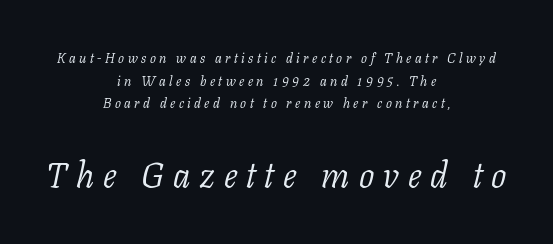
Q: Is the text bold? A: No.
Q: Is the text italic (slanted)? A: Yes, it leans right by about 11 degrees.
Q: Is the typeface a serif or a sans-serif typeface? A: Serif.
Q: Is the text underlined? A: No.
Q: How is the paragraph aligned? A: Centered.
Q: Is the spacing between letters normal or unusually wide? A: Unusually wide.
Q: Is the spacing between lines tight, normal or loose? A: Normal.
Q: Which block of text is set in a larger size, the first (top) or the second (bottom)? A: The second (bottom) one.
Q: Width (condensed, normal, or wide)? A: Normal.
Q: Stroke contrast? A: Low.
Q: x-height? A: Medium.
Q: Monospaced? A: No.
